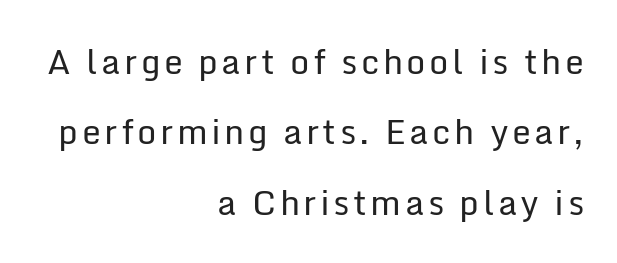
The image shows 34 px regular-weight sans-serif type, upright; set right-aligned, loose line spacing (2.07x), not underlined; low stroke contrast and a medium x-height.
